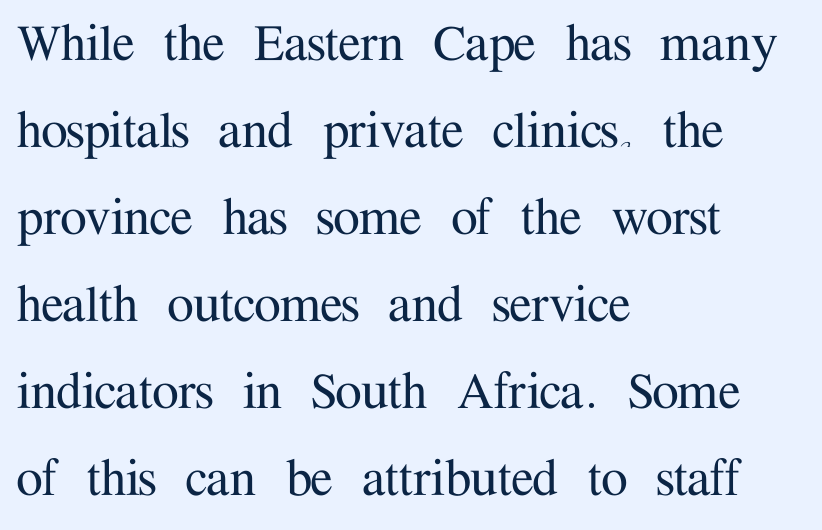
Q: Is the text italic (slanted)? A: No, it is upright.
Q: Is the typeface a serif or a sans-serif typeface? A: Serif.
Q: Is the text underlined? A: No.
Q: How is the paragraph aligned? A: Left-aligned.
Q: Is the spacing between letters normal or unusually wide? A: Normal.
Q: Is the spacing between lines tight, normal or loose? A: Normal.
Q: Width (condensed, normal, or wide)? A: Normal.
Q: Stroke contrast? A: Medium.
Q: x-height? A: Medium.
Q: Monospaced? A: No.
